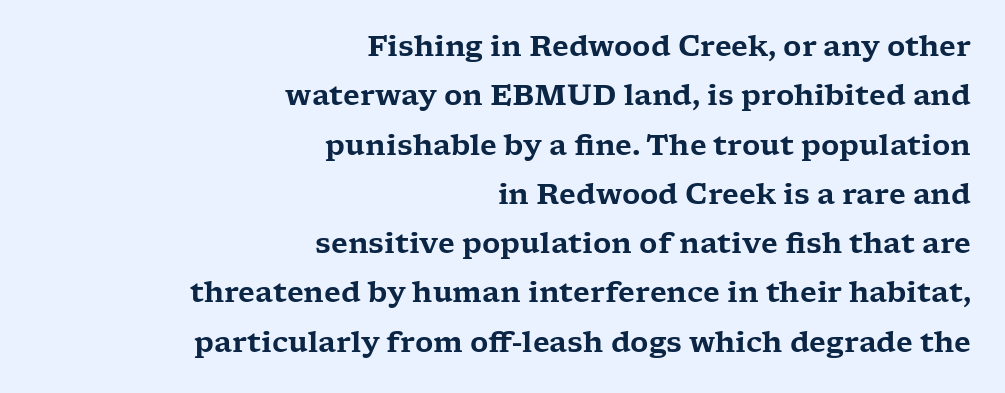
The image shows 28 px wide serif type, upright; set right-aligned, line spacing 1.76x, normal letter spacing, not underlined; low stroke contrast and a medium x-height.
